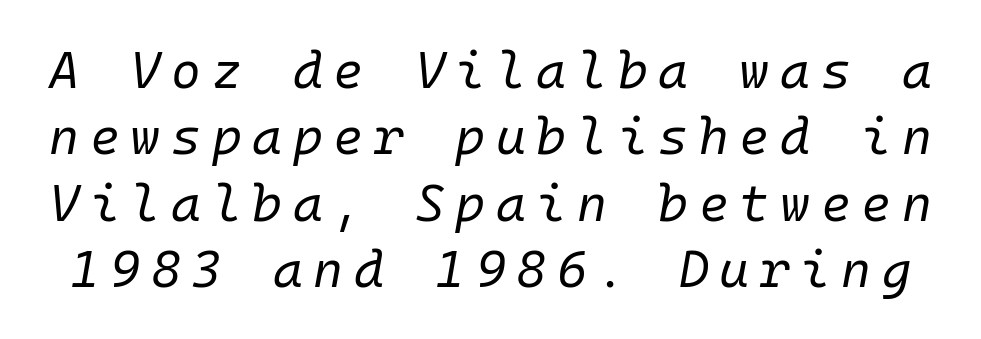
Q: Is the text bold? A: No.
Q: Is the text italic (slanted)? A: Yes, it leans right by about 10 degrees.
Q: Is the text underlined? A: No.
Q: Is the spacing between letters normal or unusually wide? A: Unusually wide.
Q: Is the spacing between lines tight, normal or loose? A: Normal.
Q: Width (condensed, normal, or wide)? A: Normal.
Q: Stroke contrast? A: Low.
Q: x-height? A: Medium.
Q: Monospaced? A: Yes.
